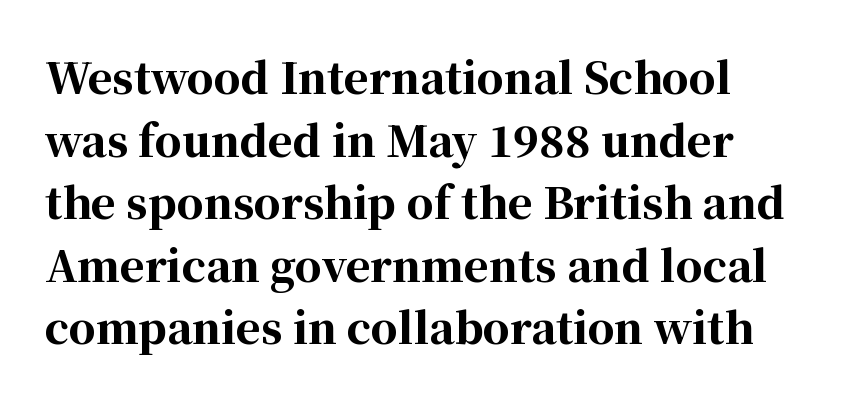
The image shows 42 px bold serif type, upright; set normal line spacing (1.49x), normal letter spacing, not underlined; high stroke contrast and a medium x-height.
